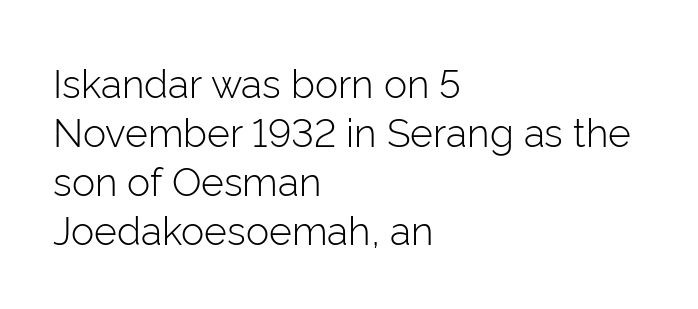
Q: Is the text bold? A: No.
Q: Is the text italic (slanted)? A: No, it is upright.
Q: Is the typeface a serif or a sans-serif typeface? A: Sans-serif.
Q: Is the text underlined? A: No.
Q: How is the paragraph aligned? A: Left-aligned.
Q: Is the spacing between letters normal or unusually wide? A: Normal.
Q: Is the spacing between lines tight, normal or loose? A: Normal.
Q: Width (condensed, normal, or wide)? A: Normal.
Q: Stroke contrast? A: Low.
Q: x-height? A: Medium.
Q: Monospaced? A: No.
